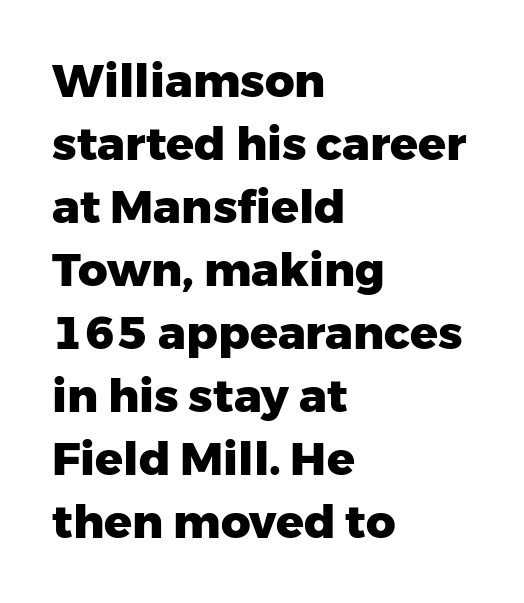
{"serif": "no", "italic": "no", "bold": "yes", "weight": "heavy", "width": "normal", "stroke_contrast": "low", "x_height": "medium", "monospaced": "no", "underline": "no", "align": "left", "line_spacing": "normal", "line_spacing_ratio": 1.37, "letter_spacing": "normal", "letter_spacing_em": 0.0, "glyph_px": 46}
